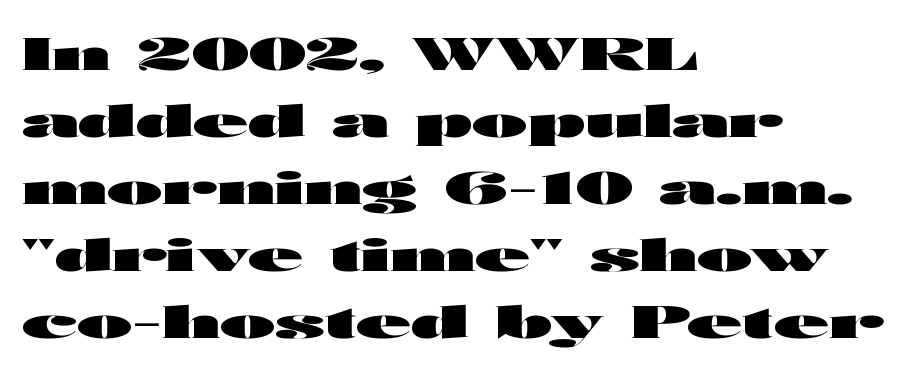
The space directly below the letters is spotless. A dark, heavy texture on the line: the type is bold. These lines are rendered in a variable-pitch font. Unlike a traditional serif, this face leaves its strokes unadorned.
